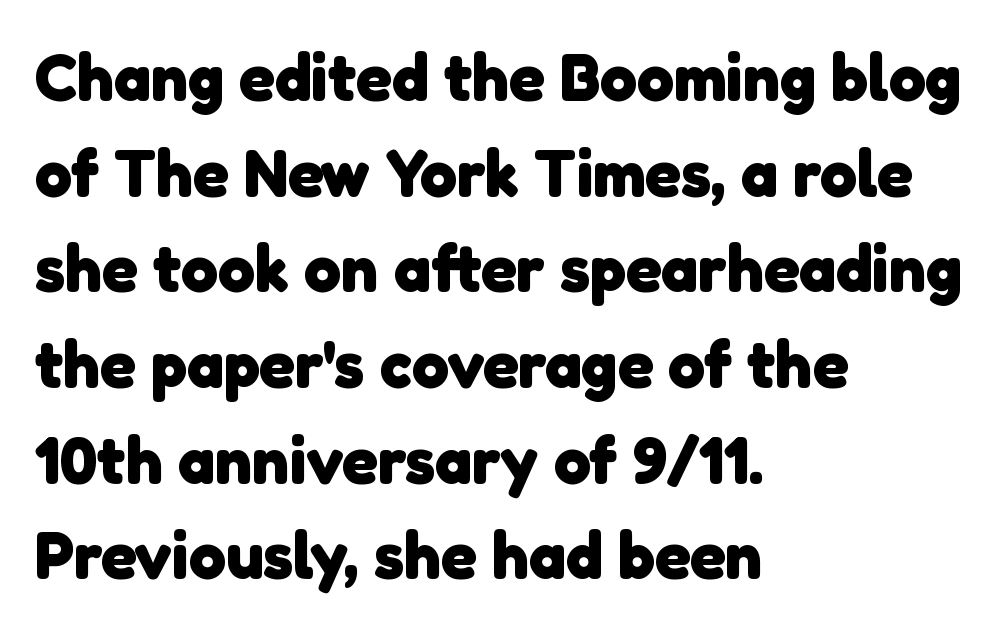
Line spacing here is normal. Each letter keeps its own natural width here, so spacing adapts to shape. In terms of letterform style, serifs are entirely absent. Visually the block forms a straight wall on the left and a jagged coastline on the right. Nobody touched the tracking dial on this one. Descender tails drop into unmarked territory.
